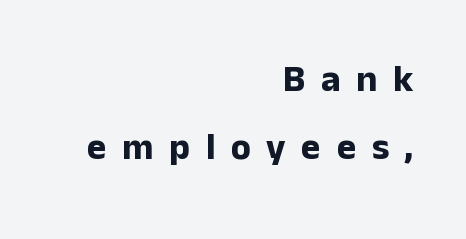
{"serif": "no", "italic": "no", "bold": "yes", "weight": "bold", "width": "normal", "stroke_contrast": "low", "x_height": "medium", "monospaced": "no", "underline": "no", "align": "right", "line_spacing_ratio": 1.85, "letter_spacing": "wide", "letter_spacing_em": 0.42, "glyph_px": 37}
